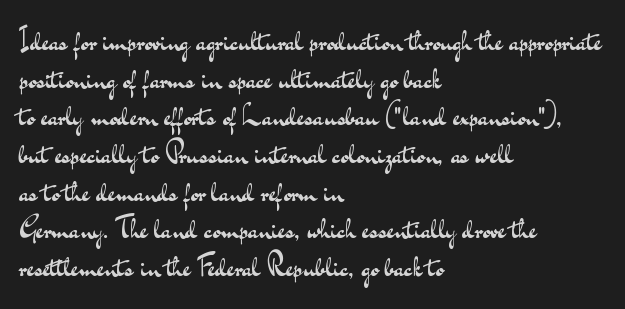
The image shows 29 px regular-weight, wide sans-serif type; set left-aligned, normal line spacing (1.3x), normal letter spacing, not underlined; medium stroke contrast and a small x-height.
